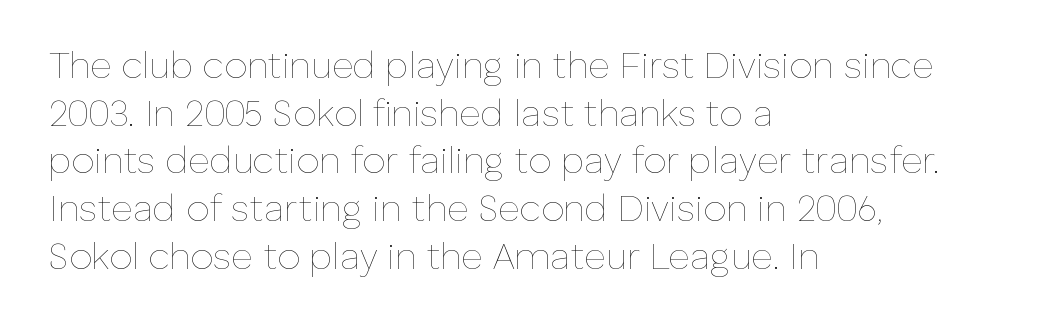
Vertical spacing — default. Short and long lines alike share a common starting point at left. Varying glyph widths throughout — classic text-font behaviour. Do the letters lean? They stand straight.
